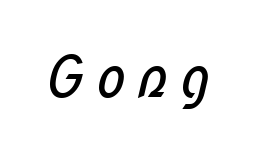
{"serif": "no", "bold": "no", "weight": "regular", "width": "condensed", "stroke_contrast": "low", "x_height": "medium", "monospaced": "no", "underline": "no", "glyph_px": 57}
